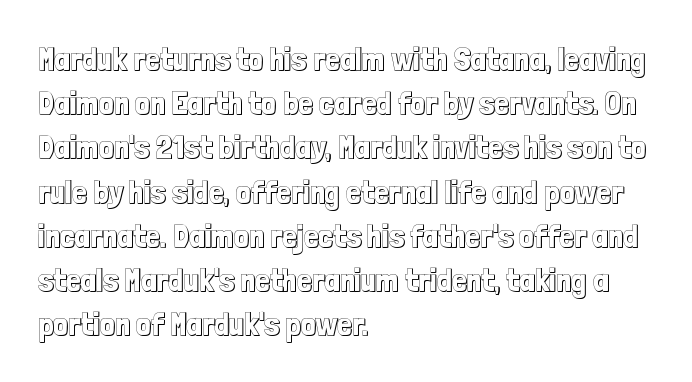
{"italic": "no", "width": "condensed", "x_height": "medium", "monospaced": "no", "underline": "no", "align": "left", "line_spacing": "normal", "line_spacing_ratio": 1.34, "letter_spacing": "normal", "letter_spacing_em": 0.0, "glyph_px": 33}
